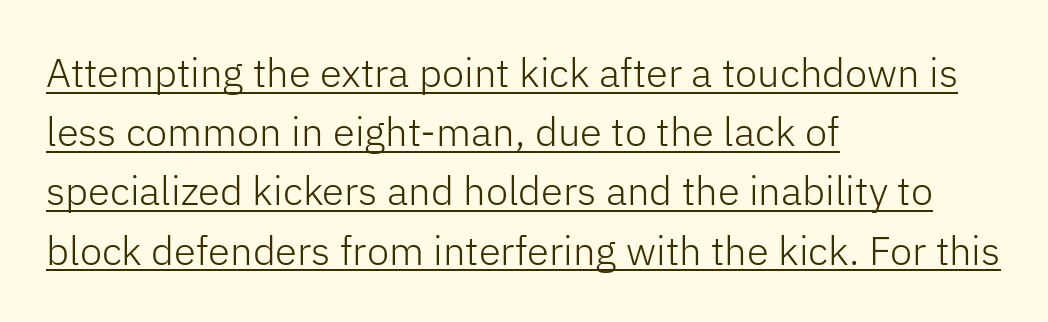
{"serif": "no", "italic": "no", "bold": "no", "weight": "light", "width": "normal", "stroke_contrast": "low", "x_height": "medium", "monospaced": "no", "underline": "yes", "align": "left", "line_spacing": "normal", "line_spacing_ratio": 1.48, "letter_spacing": "normal", "letter_spacing_em": 0.0, "glyph_px": 40}
